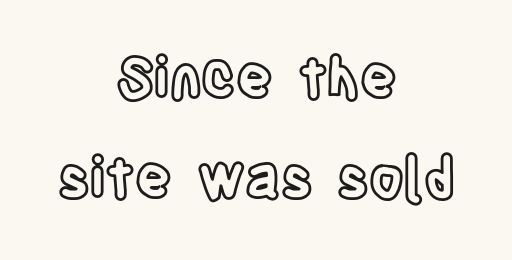
Q: Is the text italic (slanted)? A: No, it is upright.
Q: Is the text underlined? A: No.
Q: How is the paragraph aligned? A: Centered.
Q: Is the spacing between letters normal or unusually wide? A: Normal.
Q: Width (condensed, normal, or wide)? A: Condensed.
Q: x-height? A: Large.
Q: Monospaced? A: No.
